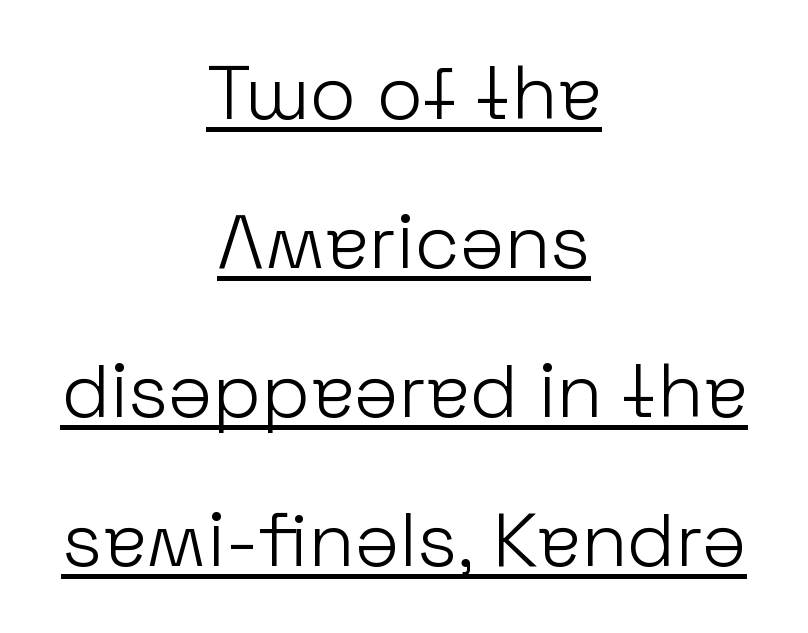
Q: Is the text bold? A: No.
Q: Is the text italic (slanted)? A: No, it is upright.
Q: Is the typeface a serif or a sans-serif typeface? A: Sans-serif.
Q: Is the text underlined? A: Yes.
Q: How is the paragraph aligned? A: Centered.
Q: Is the spacing between letters normal or unusually wide? A: Normal.
Q: Is the spacing between lines tight, normal or loose? A: Loose.
Q: Width (condensed, normal, or wide)? A: Normal.
Q: Stroke contrast? A: Low.
Q: x-height? A: Medium.
Q: Monospaced? A: No.
